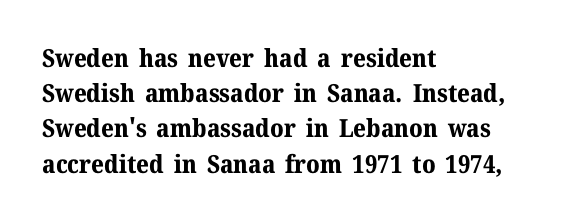
{"italic": "no", "bold": "yes", "underline": "no", "align": "left", "line_spacing": "normal", "line_spacing_ratio": 1.41, "letter_spacing": "normal", "letter_spacing_em": 0.0, "glyph_px": 25}
